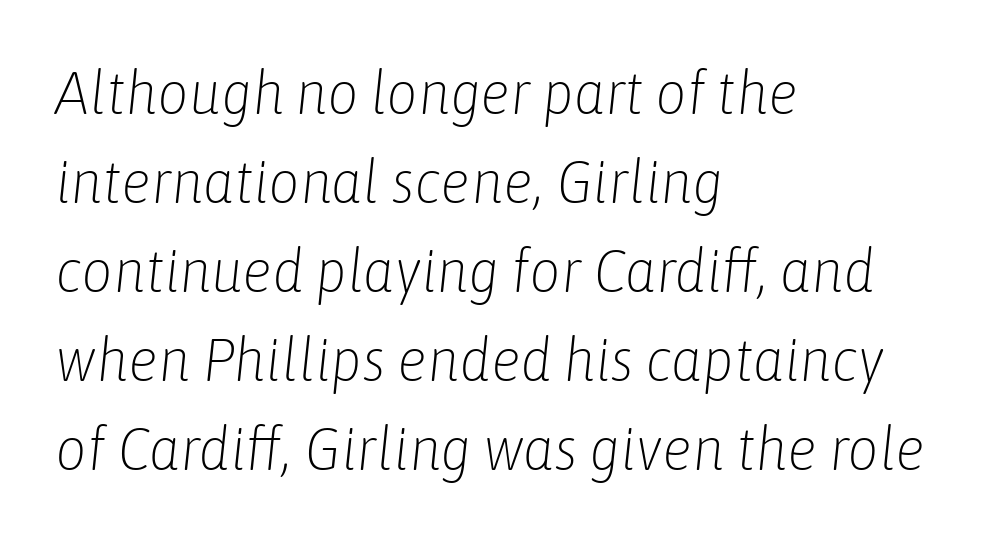
{"italic": "yes", "lean": "right", "slant_degrees": 6, "bold": "no", "weight": "light", "width": "condensed", "stroke_contrast": "low", "x_height": "medium", "monospaced": "no", "underline": "no", "align": "left", "line_spacing": "normal", "line_spacing_ratio": 1.46, "letter_spacing": "normal", "letter_spacing_em": 0.0, "glyph_px": 61}
